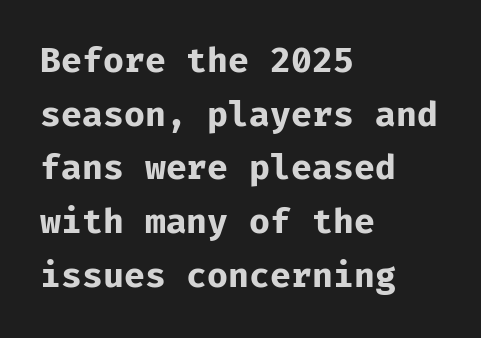
{"serif": "no", "italic": "no", "bold": "yes", "weight": "bold", "width": "normal", "stroke_contrast": "low", "x_height": "medium", "monospaced": "yes", "underline": "no", "align": "left", "line_spacing": "normal", "line_spacing_ratio": 1.58, "letter_spacing": "normal", "letter_spacing_em": 0.0, "glyph_px": 34}
